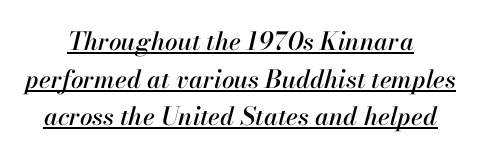
Q: Is the text italic (slanted)? A: Yes, it leans right by about 13 degrees.
Q: Is the text underlined? A: Yes.
Q: Is the spacing between letters normal or unusually wide? A: Normal.
Q: Is the spacing between lines tight, normal or loose? A: Normal.
